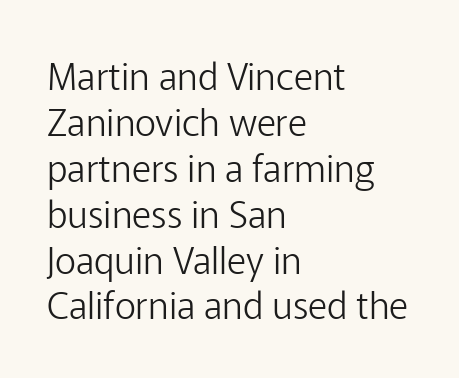
Q: Is the text bold? A: No.
Q: Is the text italic (slanted)? A: No, it is upright.
Q: Is the typeface a serif or a sans-serif typeface? A: Sans-serif.
Q: Is the text underlined? A: No.
Q: How is the paragraph aligned? A: Left-aligned.
Q: Is the spacing between letters normal or unusually wide? A: Normal.
Q: Width (condensed, normal, or wide)? A: Normal.
Q: Stroke contrast? A: Low.
Q: x-height? A: Medium.
Q: Monospaced? A: No.
